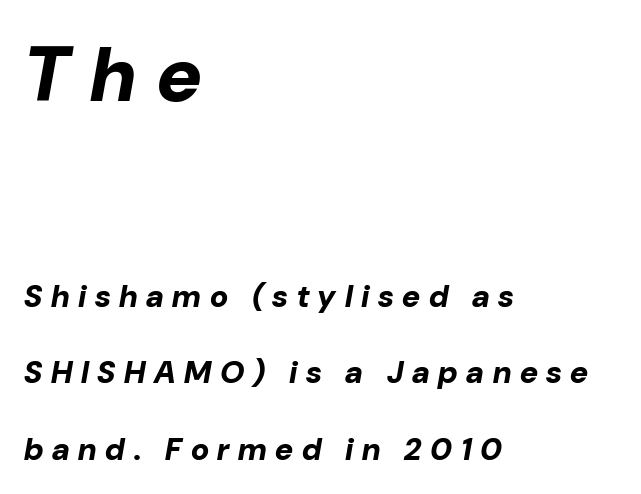
This sample trades compactness for vertical openness between lines. Here the first block reads like a headline and the second like body copy. Between one letter and the next there's a generous, obvious gap. A typesetter would call this proportional, since set widths differ per character. Typographic density is high because the face is bold. In CSS terms this would be text-align: left.
